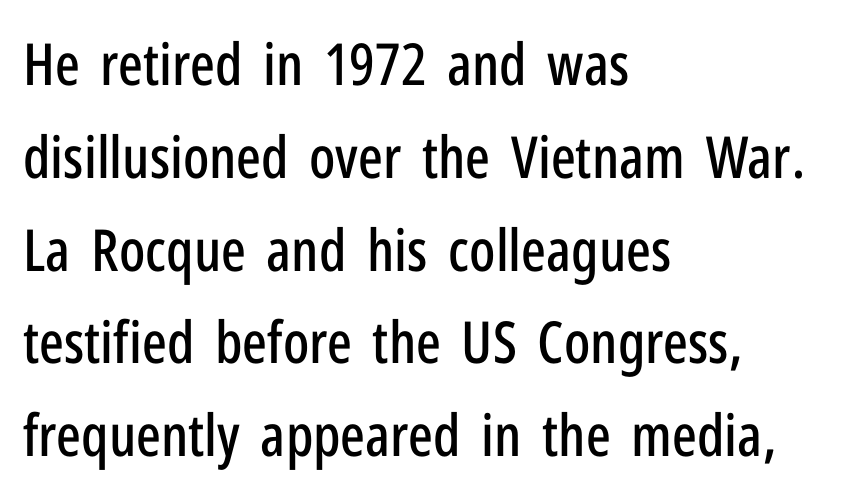
Q: Is the text italic (slanted)? A: No, it is upright.
Q: Is the typeface a serif or a sans-serif typeface? A: Sans-serif.
Q: Is the text underlined? A: No.
Q: How is the paragraph aligned? A: Left-aligned.
Q: Is the spacing between letters normal or unusually wide? A: Normal.
Q: Is the spacing between lines tight, normal or loose? A: Normal.
Q: Width (condensed, normal, or wide)? A: Condensed.
Q: Stroke contrast? A: Low.
Q: x-height? A: Medium.
Q: Monospaced? A: No.
